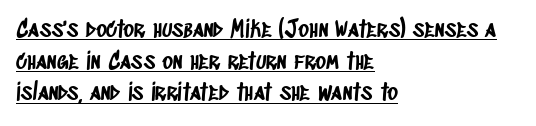
Q: Is the text underlined? A: Yes.
Q: How is the paragraph aligned? A: Left-aligned.
Q: Is the spacing between letters normal or unusually wide? A: Normal.
Q: Is the spacing between lines tight, normal or loose? A: Normal.
